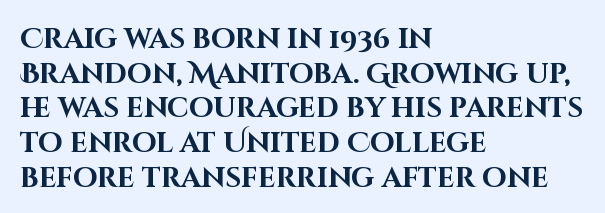
Does the copy run flush right? No — it runs flush left. The words here are not underlined. The font is running at its bold setting. Caption: standard tracking, unaltered. I'd call this a sans setting — the letters go barefoot. You can tell it's not italic because the verticals are truly vertical.
